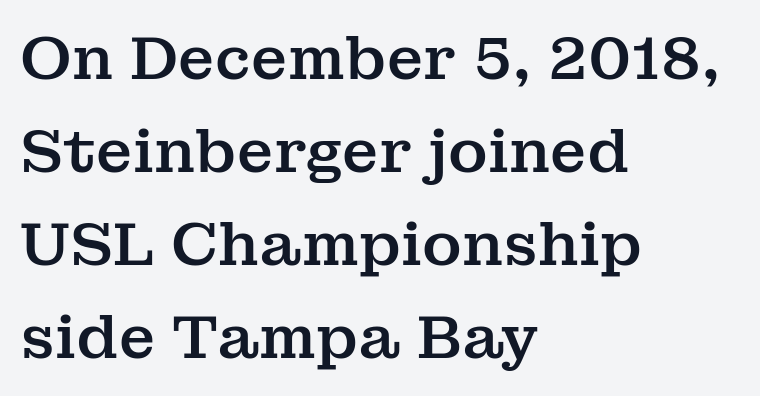
The image shows 60 px serif type, upright; set left-aligned, normal line spacing (1.55x), normal letter spacing, not underlined; medium stroke contrast and a medium x-height.
